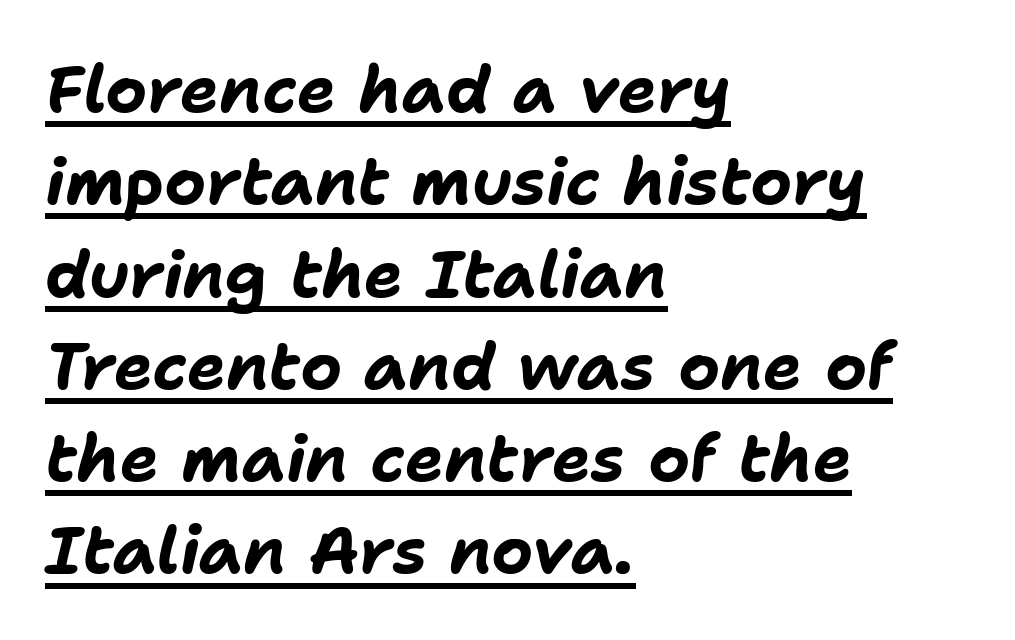
The image shows 65 px bold type, italic (leaning right); set left-aligned, normal line spacing (1.42x), normal letter spacing, underlined; low stroke contrast and a medium x-height.
